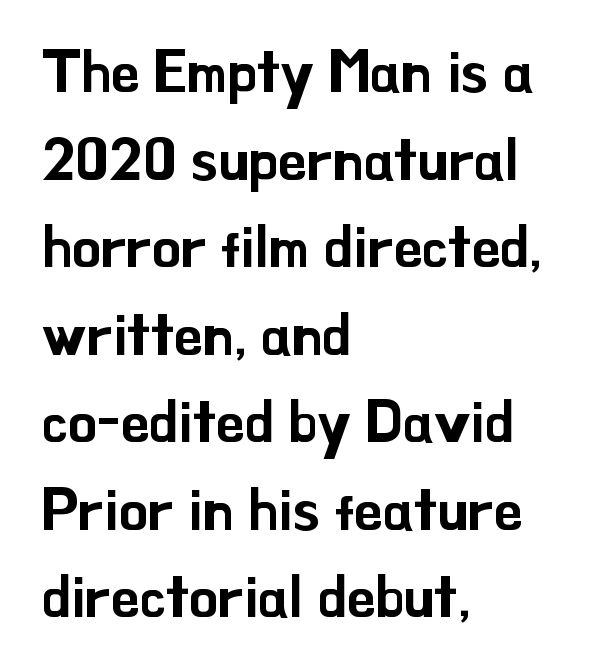
{"serif": "no", "italic": "no", "width": "normal", "stroke_contrast": "low", "x_height": "small", "monospaced": "no", "underline": "no", "align": "left", "line_spacing": "normal", "line_spacing_ratio": 1.51, "letter_spacing": "normal", "letter_spacing_em": 0.0, "glyph_px": 58}
